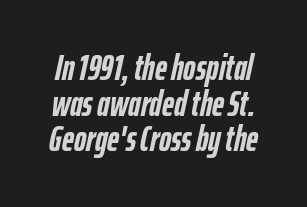
{"italic": "yes", "lean": "right", "slant_degrees": 12, "bold": "yes", "weight": "semibold", "width": "condensed", "stroke_contrast": "low", "x_height": "medium", "monospaced": "no", "underline": "no", "line_spacing": "tight", "line_spacing_ratio": 0.96, "letter_spacing": "normal", "letter_spacing_em": 0.0, "glyph_px": 37}
